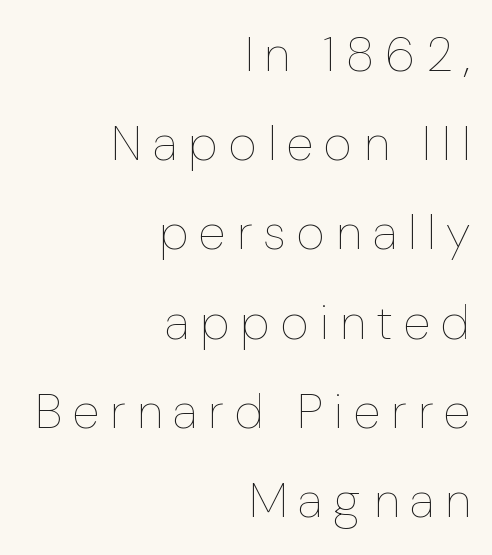
The image shows 49 px thin type, upright; set right-aligned, line spacing 1.82x, unusually wide letter spacing (+0.23 em), not underlined; low stroke contrast and a medium x-height.
